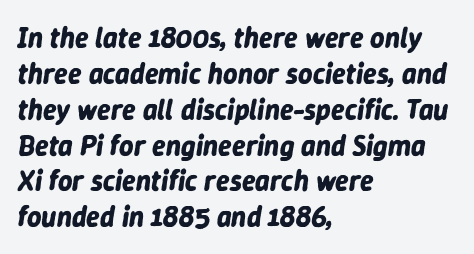
The image shows 28 px bold type, italic (leaning right); set left-aligned, normal line spacing (1.28x), normal letter spacing, not underlined; low stroke contrast and a medium x-height.
